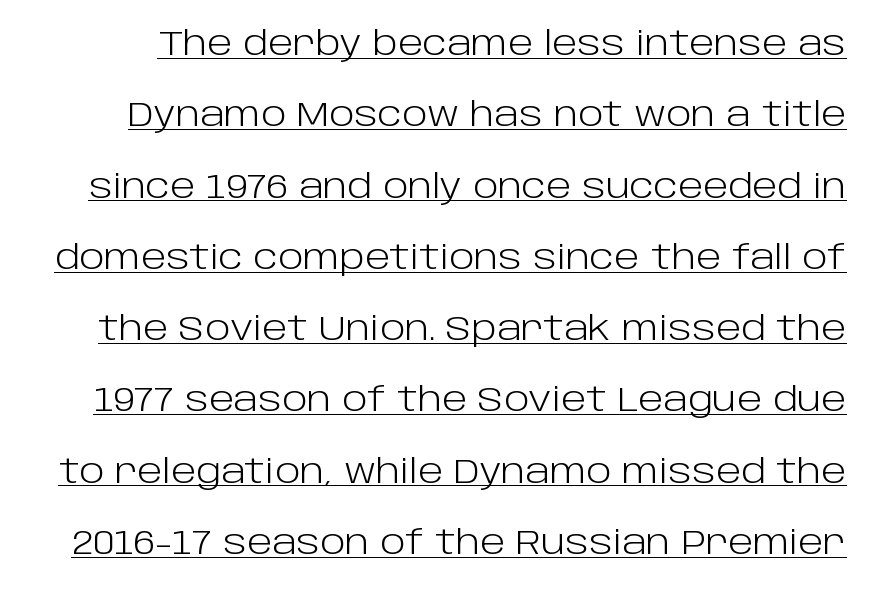
The image shows 33 px light sans-serif type, upright; set loose line spacing (2.16x), normal letter spacing, underlined; low stroke contrast and a large x-height.
